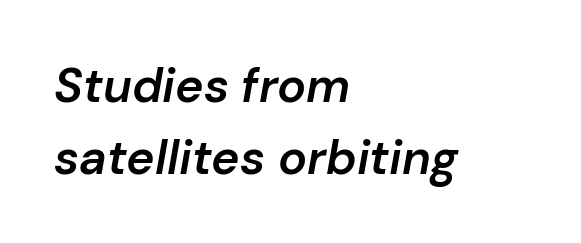
The image shows 48 px semibold type, italic (leaning right); set left-aligned, normal line spacing (1.49x), normal letter spacing, not underlined; low stroke contrast and a medium x-height.
